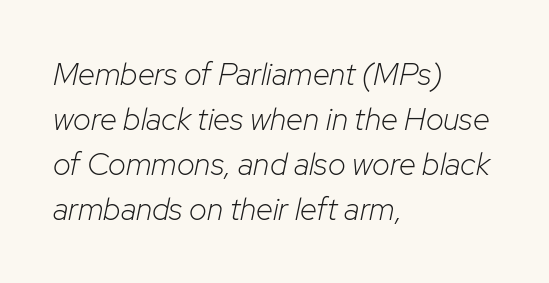
The image shows 31 px light type, italic (leaning right); set left-aligned, normal line spacing (1.45x), normal letter spacing, not underlined; low stroke contrast and a medium x-height.
